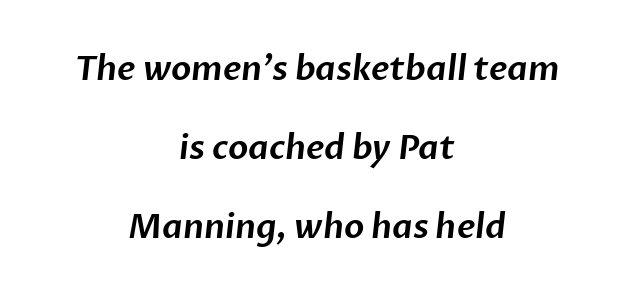
The image shows 33 px sans-serif type; set centered, loose line spacing (2.4x), normal letter spacing, not underlined; low stroke contrast and a medium x-height.
